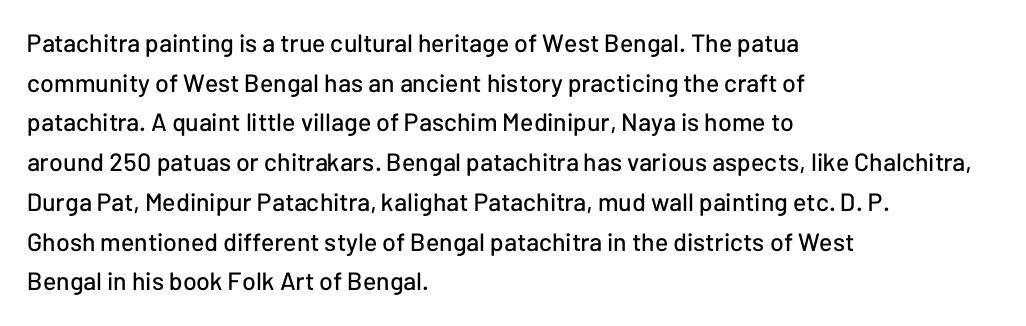
Q: Is the text italic (slanted)? A: No, it is upright.
Q: Is the text underlined? A: No.
Q: How is the paragraph aligned? A: Left-aligned.
Q: Is the spacing between letters normal or unusually wide? A: Normal.
Q: Is the spacing between lines tight, normal or loose? A: Normal.
